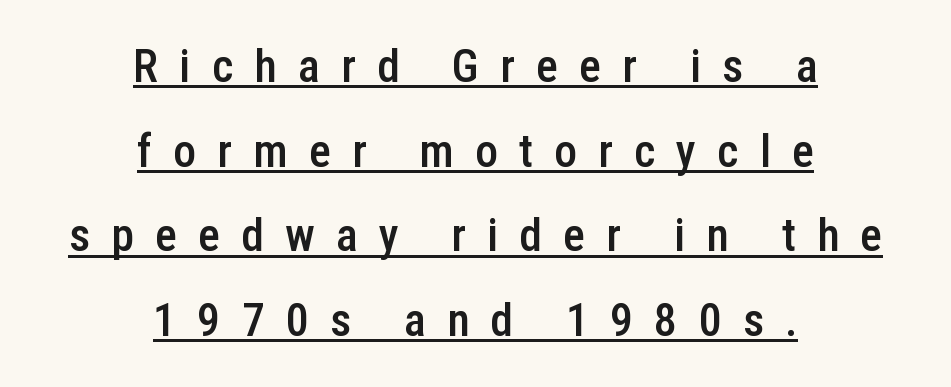
Does the weight exceed regular? Yes, but only to semibold. I'd call this a sans setting — the letters go barefoot. The sample's only ornament is a line tracing under the words. Ascenders rise straight up at ninety degrees.
